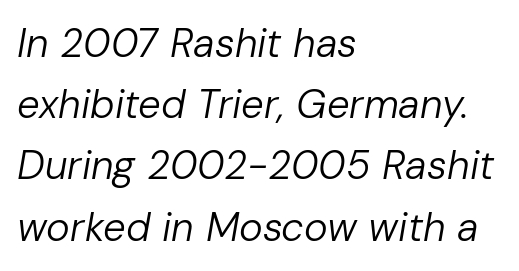
Q: Is the text bold? A: No.
Q: Is the text italic (slanted)? A: Yes, it leans right by about 10 degrees.
Q: Is the text underlined? A: No.
Q: How is the paragraph aligned? A: Left-aligned.
Q: Is the spacing between letters normal or unusually wide? A: Normal.
Q: Is the spacing between lines tight, normal or loose? A: Normal.
Q: Width (condensed, normal, or wide)? A: Normal.
Q: Stroke contrast? A: Low.
Q: x-height? A: Medium.
Q: Monospaced? A: No.
